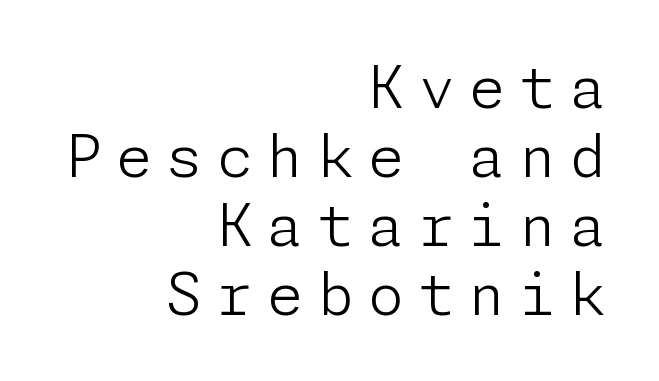
How are the letters spaced? Widely, with obvious added tracking. The specimen reads as upright at a glance. Look at the bottom of the vertical strokes: they stop flat, with no serifs. The words here are not underlined. Compared with a flush-left layout, this one pins lines to the opposite, right side.
